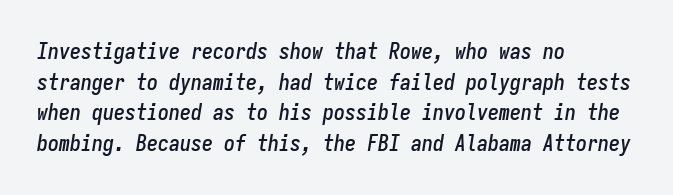
What stands out about the letter spacing? Nothing — it is the standard amount. The glyphs are unaccompanied by any horizontal stroke below them. Baseline-to-baseline distance is the conventional proportion of letter height. Yep, that's italic — everything's leaning. Horizontal alignment here is leftward, the default for most running prose.
